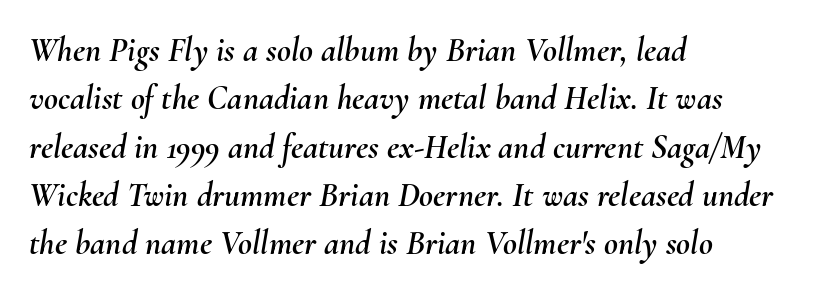
{"italic": "yes", "lean": "right", "slant_degrees": 10, "width": "normal", "stroke_contrast": "medium", "x_height": "small", "monospaced": "no", "underline": "no", "align": "left", "line_spacing": "normal", "line_spacing_ratio": 1.42, "letter_spacing": "normal", "letter_spacing_em": 0.0, "glyph_px": 34}
